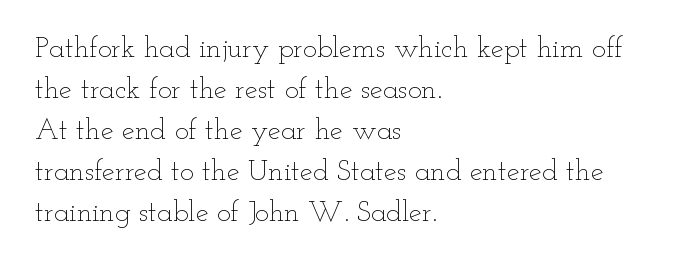
{"italic": "no", "bold": "no", "weight": "thin", "width": "wide", "stroke_contrast": "low", "x_height": "small", "monospaced": "no", "underline": "no", "align": "left", "line_spacing": "normal", "line_spacing_ratio": 1.41, "letter_spacing": "normal", "letter_spacing_em": 0.0, "glyph_px": 29}
